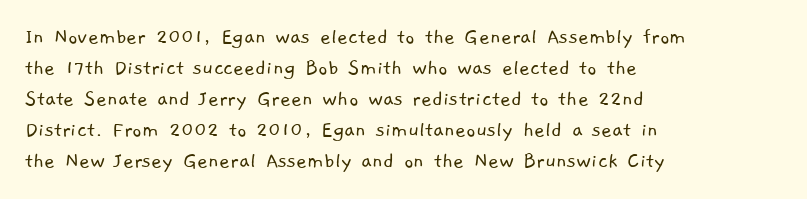
The image shows 23 px text type; set left-aligned, normal line spacing (1.35x), normal letter spacing, not underlined.
